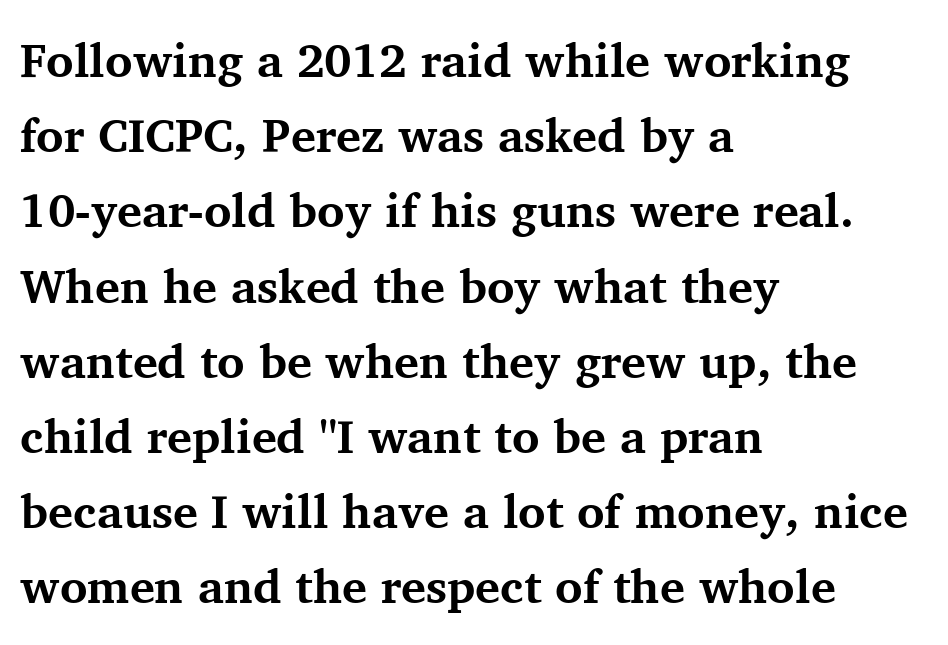
The image shows 47 px bold serif type, upright; set left-aligned, normal line spacing (1.6x), normal letter spacing, not underlined; medium stroke contrast and a medium x-height.
